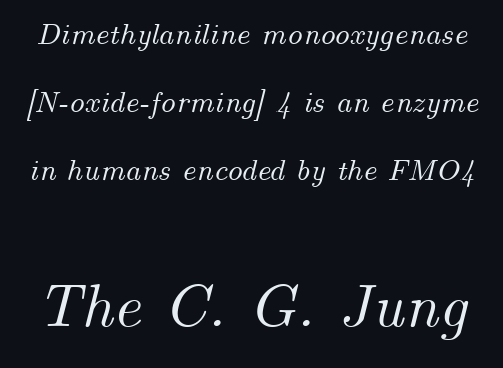
Visually, the bottom section dominates because its glyphs are scaled up. Successive baselines arrive slowly, with a big drop between each. Does extra space separate the letters? No, they use regular spacing. The foot of each line stays bare and open. There's an unmistakable incline to the writing here.
